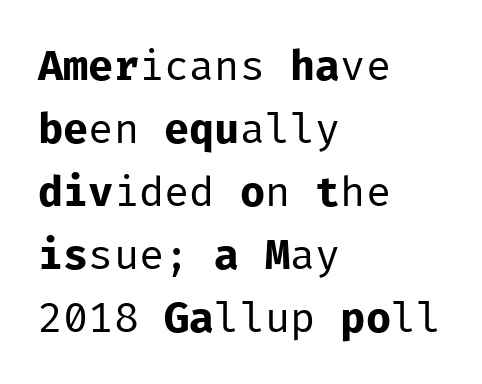
The image shows 42 px regular-weight sans-serif type, upright, monospaced; set left-aligned, normal line spacing (1.5x), normal letter spacing, not underlined; low stroke contrast and a medium x-height.
